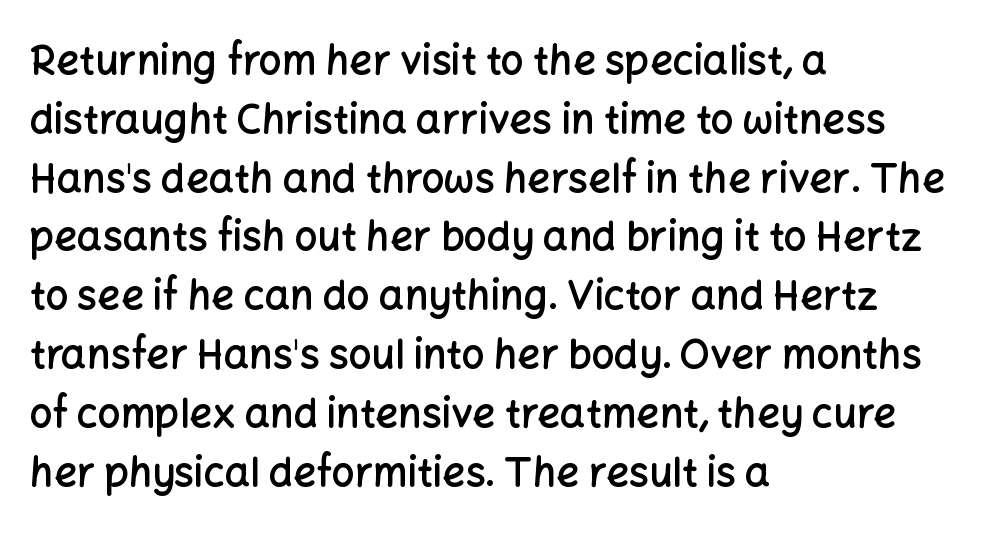
Unlike italic type, these characters show no tilt at all. The characters look somewhat weighty, a semibold short of true bold. Notice how descenders clear the ascenders below comfortably — that's standard leading. Each letter keeps its own natural width here, so spacing adapts to shape. The letters sit at their default tracking, neither squeezed nor spread.
